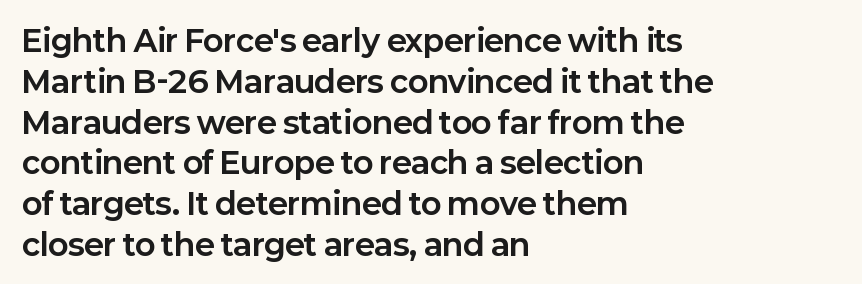
{"serif": "no", "italic": "no", "bold": "yes", "weight": "bold", "width": "normal", "stroke_contrast": "low", "x_height": "medium", "monospaced": "no", "underline": "no", "align": "left", "line_spacing": "normal", "line_spacing_ratio": 1.36, "letter_spacing": "normal", "letter_spacing_em": 0.0, "glyph_px": 30}
